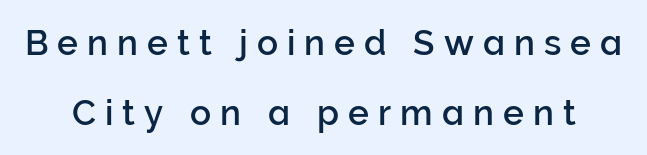
The image shows 35 px sans-serif type, upright; set loose line spacing (2.0x), unusually wide letter spacing (+0.26 em), not underlined; low stroke contrast and a medium x-height.
